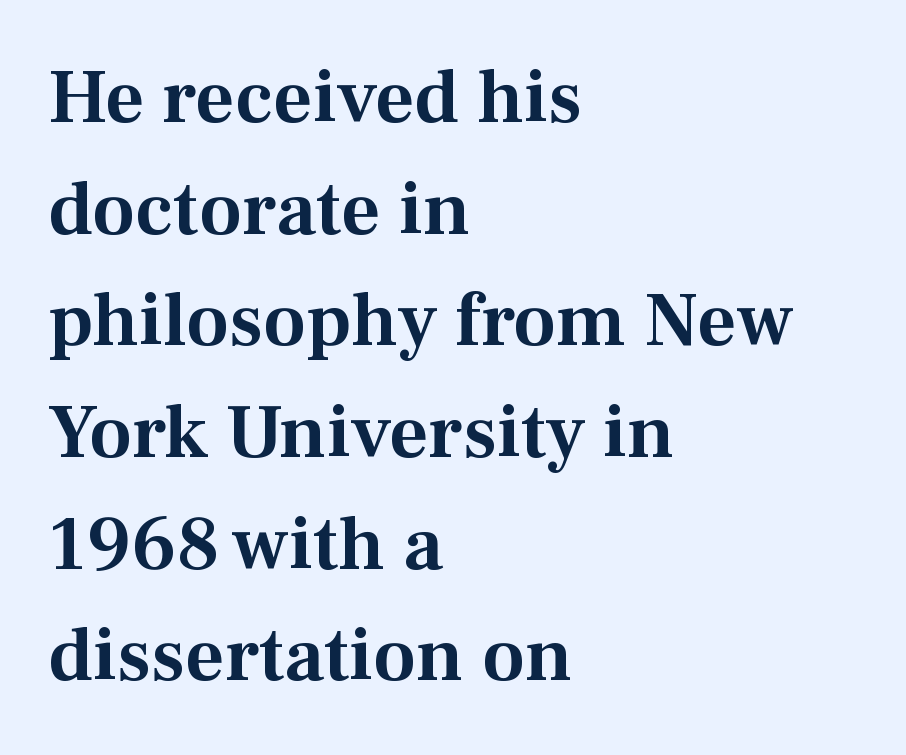
Font category for this specimen: serif. These lines sit exactly where default settings would place them. The glyphs are unaccompanied by any horizontal stroke below them. Does the lettering tilt? It doesn't — this is upright.
